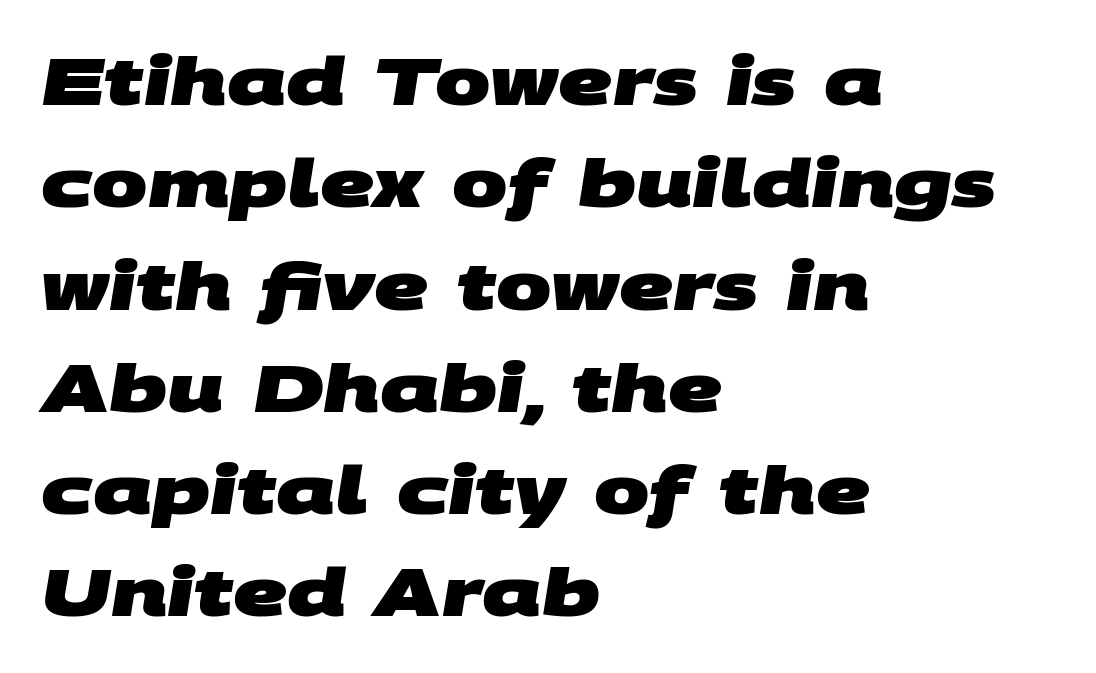
{"serif": "no", "bold": "yes", "weight": "heavy", "width": "wide", "stroke_contrast": "medium", "x_height": "large", "monospaced": "no", "underline": "no", "align": "left", "line_spacing": "normal", "line_spacing_ratio": 1.55, "letter_spacing": "normal", "letter_spacing_em": 0.0, "glyph_px": 66}
